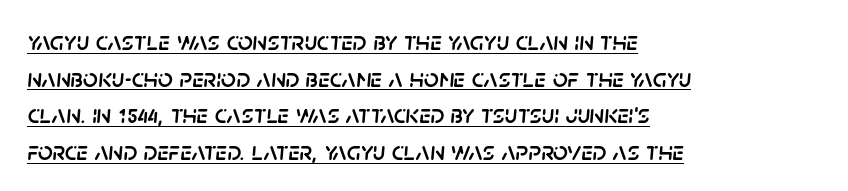
The passage shown has conventional tracking throughout. Posture: slanted. Quick note: interline space is typical. Is there an underline? Yes — a line sits under the letters. A classic flush-left, rag-right setting is used for this passage.
